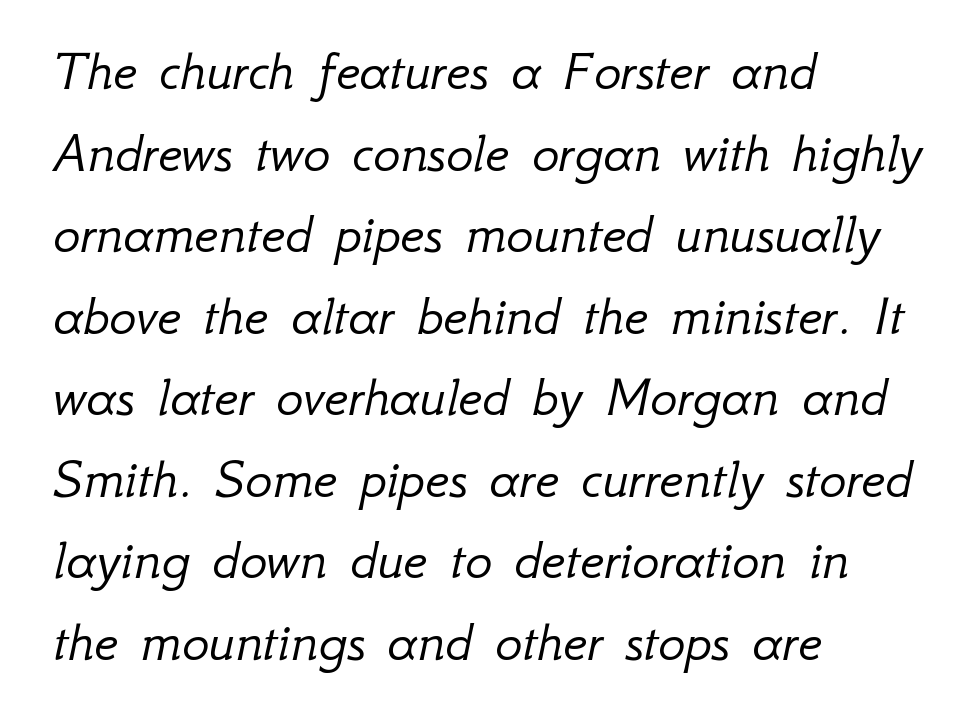
Q: Is the text bold? A: No.
Q: Is the text italic (slanted)? A: Yes, it leans right by about 12 degrees.
Q: Is the text underlined? A: No.
Q: How is the paragraph aligned? A: Left-aligned.
Q: Is the spacing between letters normal or unusually wide? A: Normal.
Q: Is the spacing between lines tight, normal or loose? A: Normal.
Q: Width (condensed, normal, or wide)? A: Normal.
Q: Stroke contrast? A: Low.
Q: x-height? A: Small.
Q: Monospaced? A: No.
